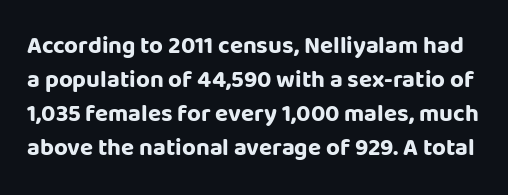
{"italic": "no", "bold": "yes", "underline": "no", "line_spacing": "normal", "line_spacing_ratio": 1.42, "letter_spacing": "normal", "letter_spacing_em": 0.0, "glyph_px": 24}
